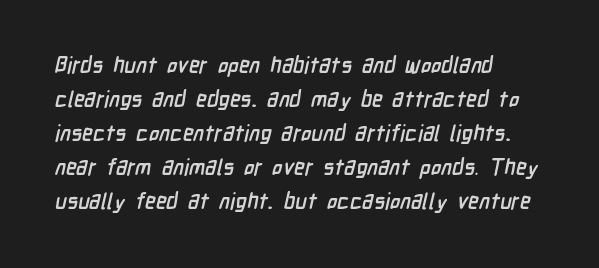
{"bold": "yes", "underline": "no", "align": "left", "line_spacing": "normal", "line_spacing_ratio": 1.55, "letter_spacing": "normal", "letter_spacing_em": 0.0, "glyph_px": 22}
